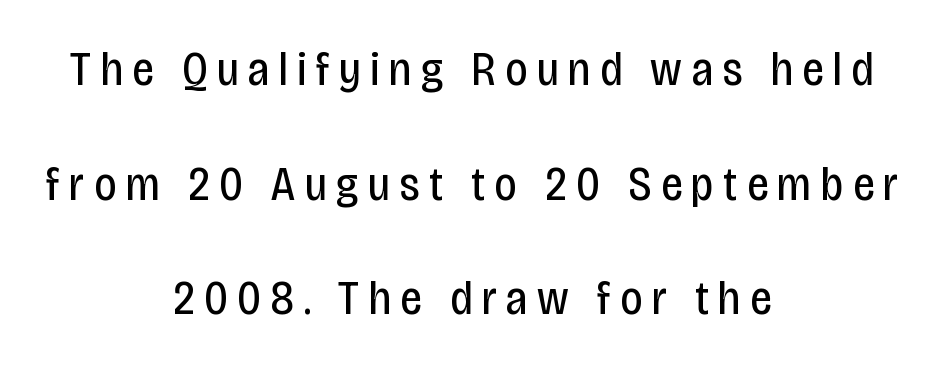
The letters advance in unequal steps, a hallmark of proportional type. Italic? Not at all — the glyphs are vertical. Letter spacing: wide. Reading down the column, the eye jumps a long way to each next line. The rendering positions every line midway between the sides. Lines of text with bare space underneath.
